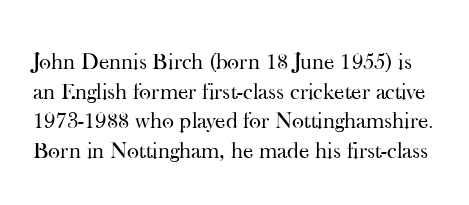
Q: Is the text bold? A: No.
Q: Is the text italic (slanted)? A: No, it is upright.
Q: Is the text underlined? A: No.
Q: Is the spacing between letters normal or unusually wide? A: Normal.
Q: Is the spacing between lines tight, normal or loose? A: Normal.
